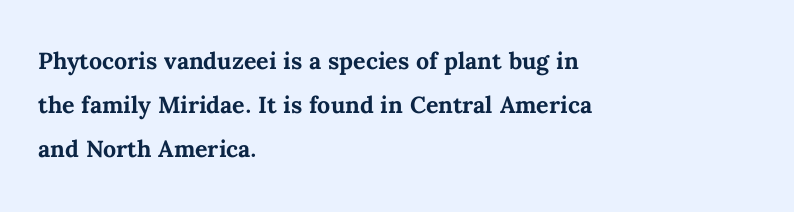
{"italic": "no", "bold": "yes", "weight": "semibold", "width": "normal", "stroke_contrast": "medium", "x_height": "medium", "monospaced": "no", "underline": "no", "align": "left", "line_spacing": "normal", "line_spacing_ratio": 1.42, "letter_spacing": "normal", "letter_spacing_em": 0.0, "glyph_px": 31}
